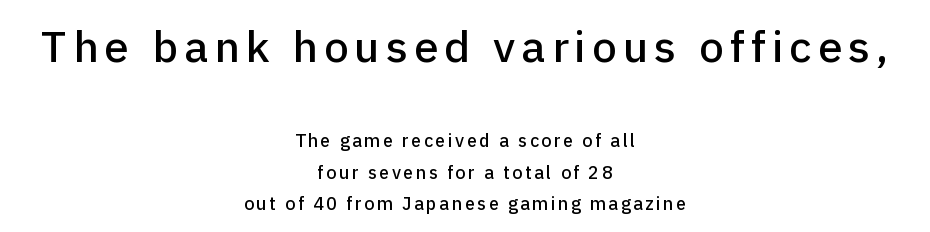
The image shows 44 px sans-serif type, upright; set centered, line spacing 1.75x, not underlined; the first (top) block is 2.44x larger; low stroke contrast and a medium x-height.
